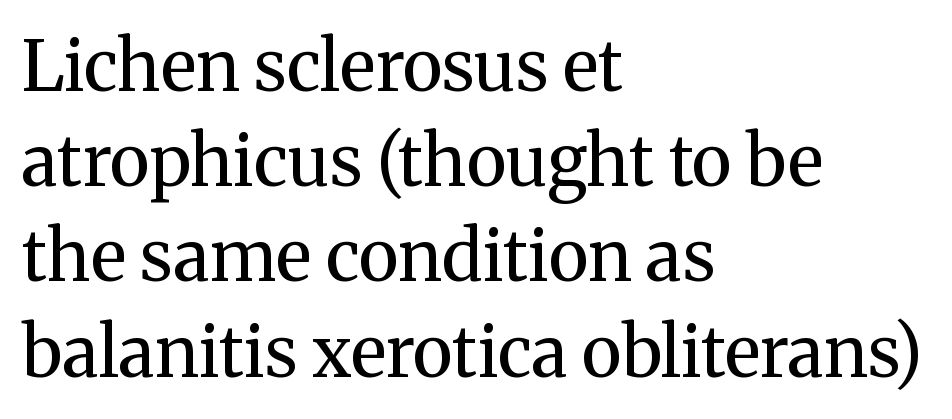
The image shows 70 px regular-weight serif type, upright; set left-aligned, normal line spacing (1.36x), normal letter spacing, not underlined; medium stroke contrast and a medium x-height.
